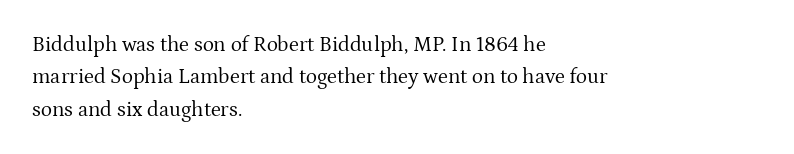
Q: Is the text bold? A: No.
Q: Is the text italic (slanted)? A: No, it is upright.
Q: Is the text underlined? A: No.
Q: How is the paragraph aligned? A: Left-aligned.
Q: Is the spacing between letters normal or unusually wide? A: Normal.
Q: Is the spacing between lines tight, normal or loose? A: Normal.
